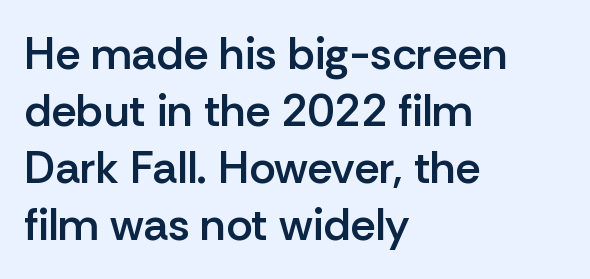
{"serif": "no", "italic": "no", "bold": "semi", "weight": "semibold", "width": "normal", "stroke_contrast": "low", "x_height": "medium", "monospaced": "no", "underline": "no", "align": "left", "line_spacing": "normal", "line_spacing_ratio": 1.27, "letter_spacing": "normal", "letter_spacing_em": 0.0, "glyph_px": 45}
